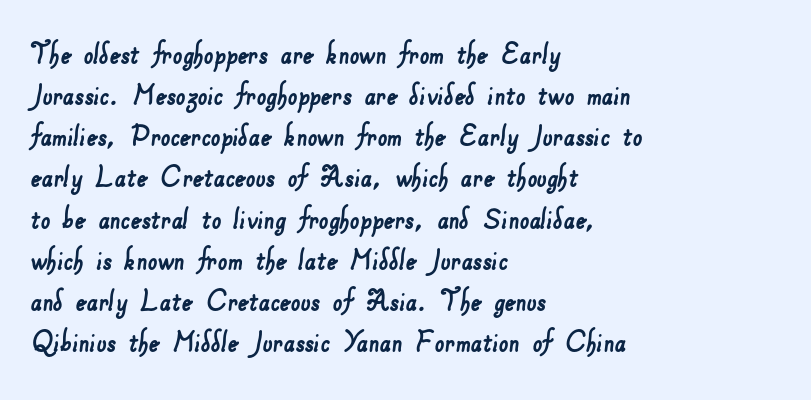
Q: Is the typeface a serif or a sans-serif typeface? A: Sans-serif.
Q: Is the text underlined? A: No.
Q: How is the paragraph aligned? A: Left-aligned.
Q: Is the spacing between letters normal or unusually wide? A: Normal.
Q: Width (condensed, normal, or wide)? A: Normal.
Q: Stroke contrast? A: Low.
Q: x-height? A: Small.
Q: Monospaced? A: No.
